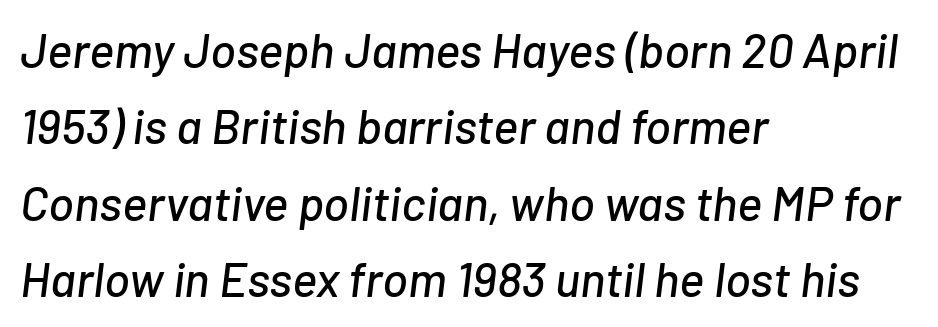
The typesetter chose a ragged-right arrangement here. In terms of posture, this sample is oblique. In terms of leading, this rendering sits right in the middle. Underline: absent. You could not count columns in this text — the font is proportionally spaced. Is the letter spacing exaggerated? No — it looks like the ordinary default.
